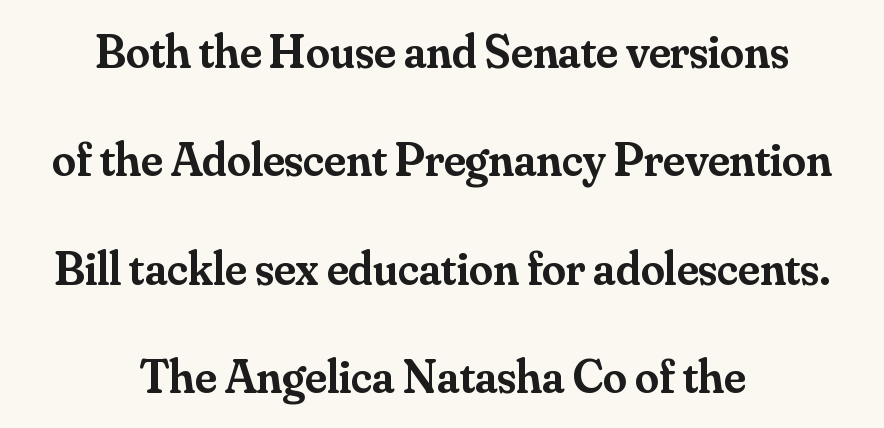
The image shows 48 px semibold serif type, upright; set centered, loose line spacing (2.26x), normal letter spacing, not underlined; medium stroke contrast and a small x-height.
